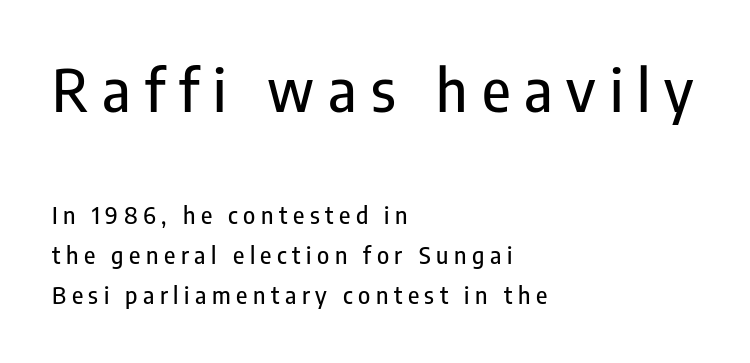
The image shows 58 px condensed sans-serif type, upright; set left-aligned, line spacing 1.75x, unusually wide letter spacing (+0.24 em), not underlined; the first (top) block is 2.52x larger; low stroke contrast and a medium x-height.
